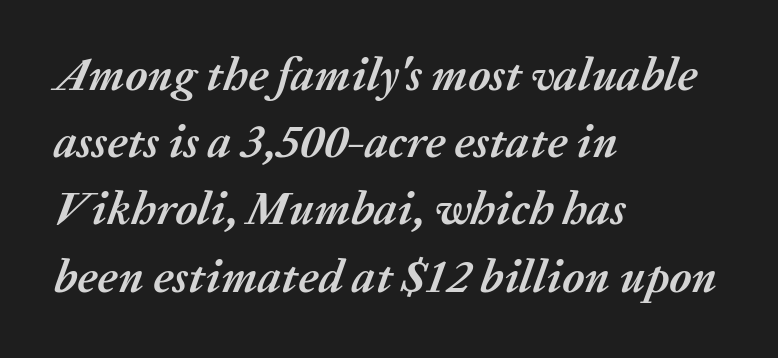
Q: Is the text bold? A: Yes.
Q: Is the text italic (slanted)? A: Yes, it leans right by about 20 degrees.
Q: Is the text underlined? A: No.
Q: How is the paragraph aligned? A: Left-aligned.
Q: Is the spacing between letters normal or unusually wide? A: Normal.
Q: Is the spacing between lines tight, normal or loose? A: Normal.
Q: Width (condensed, normal, or wide)? A: Normal.
Q: Stroke contrast? A: Medium.
Q: x-height? A: Medium.
Q: Monospaced? A: No.
